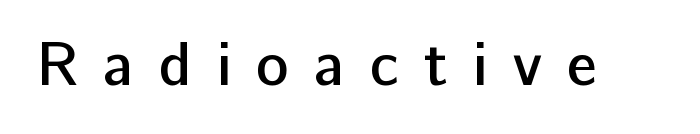
{"serif": "no", "italic": "no", "bold": "semi", "weight": "semibold", "width": "normal", "stroke_contrast": "low", "x_height": "medium", "monospaced": "no", "underline": "no", "letter_spacing": "wide", "letter_spacing_em": 0.41, "glyph_px": 61}
